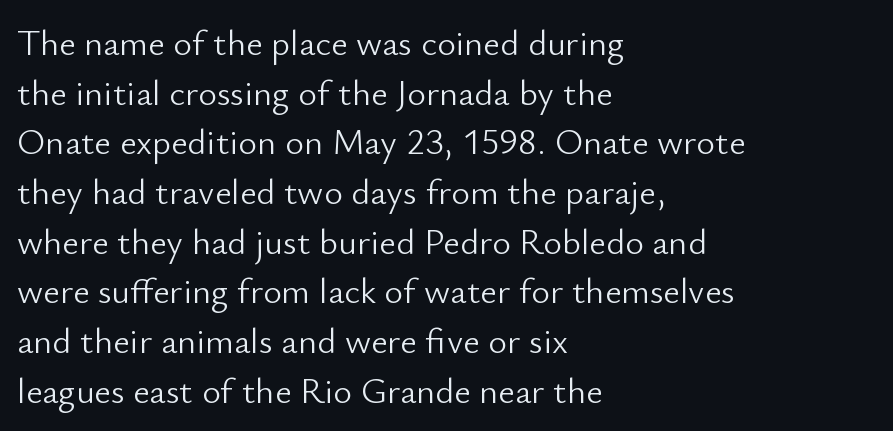
The image shows 36 px light sans-serif type, upright; set left-aligned, normal line spacing (1.38x), normal letter spacing, not underlined; low stroke contrast and a small x-height.
